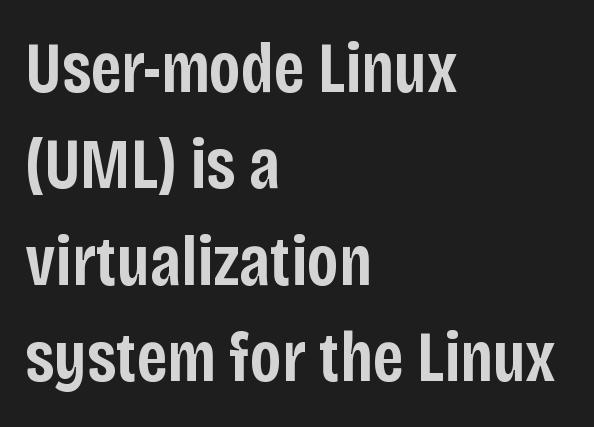
Q: Is the text bold? A: Semi-bold.
Q: Is the text italic (slanted)? A: No, it is upright.
Q: Is the typeface a serif or a sans-serif typeface? A: Sans-serif.
Q: Is the text underlined? A: No.
Q: How is the paragraph aligned? A: Left-aligned.
Q: Is the spacing between letters normal or unusually wide? A: Normal.
Q: Is the spacing between lines tight, normal or loose? A: Normal.
Q: Width (condensed, normal, or wide)? A: Condensed.
Q: Stroke contrast? A: Low.
Q: x-height? A: Large.
Q: Monospaced? A: No.
